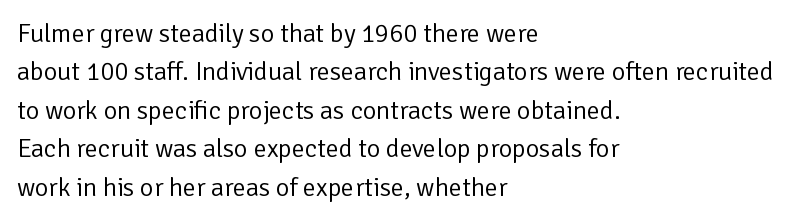
The image shows 26 px text type, upright; set left-aligned, normal line spacing (1.48x), normal letter spacing, not underlined.
